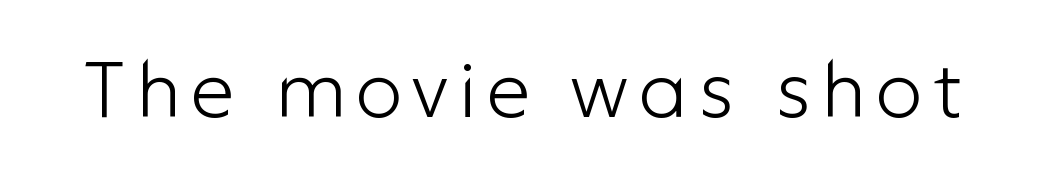
A light-to-regular cut is what we see here. Note: no serifs on the glyphs. The passage shown is typed in a proportional face where columns would drift. Descenders are the only things crossing below the line.
